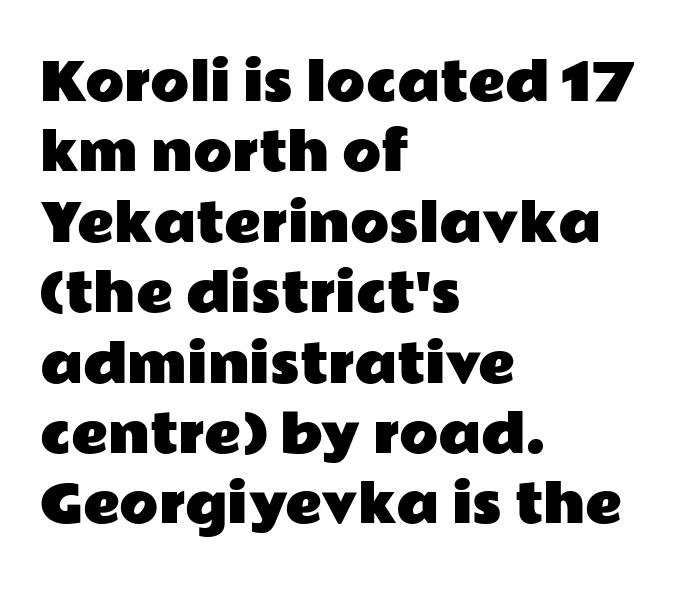
Q: Is the text italic (slanted)? A: No, it is upright.
Q: Is the typeface a serif or a sans-serif typeface? A: Sans-serif.
Q: Is the text underlined? A: No.
Q: How is the paragraph aligned? A: Left-aligned.
Q: Is the spacing between letters normal or unusually wide? A: Normal.
Q: Is the spacing between lines tight, normal or loose? A: Normal.
Q: Width (condensed, normal, or wide)? A: Wide.
Q: Stroke contrast? A: Low.
Q: x-height? A: Medium.
Q: Monospaced? A: No.
